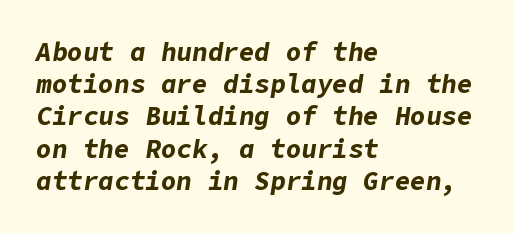
Q: Is the text bold? A: Yes.
Q: Is the text italic (slanted)? A: Yes, it leans right by about 9 degrees.
Q: Is the text underlined? A: No.
Q: How is the paragraph aligned? A: Left-aligned.
Q: Is the spacing between letters normal or unusually wide? A: Normal.
